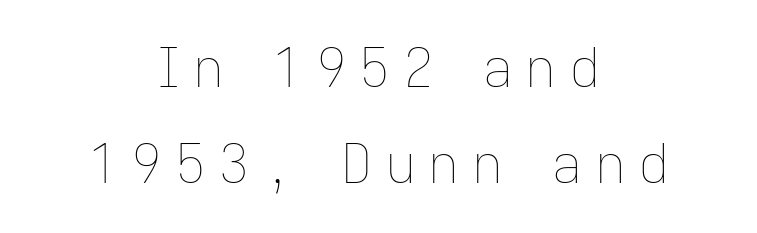
Does the copy run flush right? No — it is centered line by line. Is the stroke heavy? The answer is a plain regular-or-lighter. Is this a fixed-width face? No — the glyphs have proportional, varying widths. Quick note: not italic, upright.
